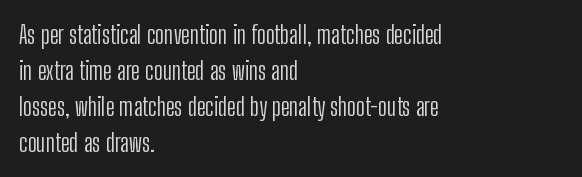
{"italic": "no", "bold": "no", "underline": "no", "align": "left", "line_spacing": "normal", "line_spacing_ratio": 1.44, "letter_spacing": "normal", "letter_spacing_em": 0.0, "glyph_px": 25}
